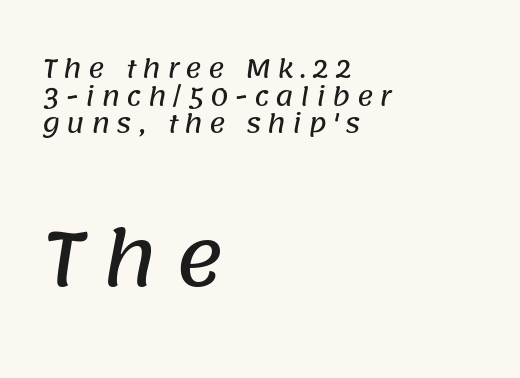
Q: Is the typeface a serif or a sans-serif typeface? A: Sans-serif.
Q: Is the text underlined? A: No.
Q: How is the paragraph aligned? A: Left-aligned.
Q: Is the spacing between letters normal or unusually wide? A: Unusually wide.
Q: Is the spacing between lines tight, normal or loose? A: Tight.
Q: Which block of text is set in a larger size, the first (top) or the second (bottom)? A: The second (bottom) one.
Q: Width (condensed, normal, or wide)? A: Normal.
Q: Stroke contrast? A: Low.
Q: x-height? A: Large.
Q: Monospaced? A: No.
